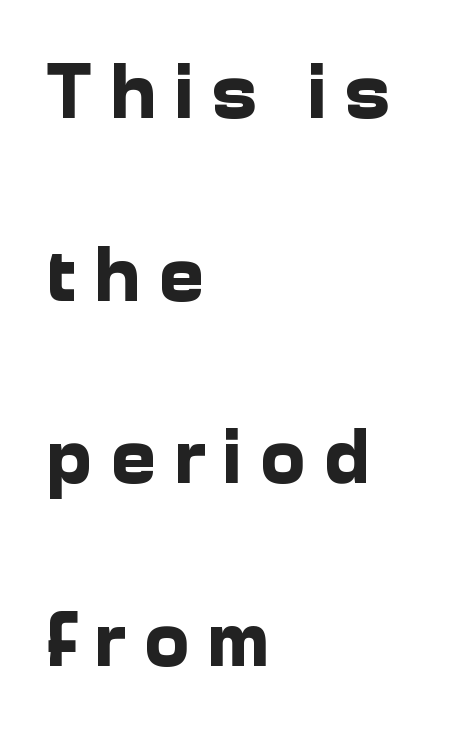
The image shows 78 px bold sans-serif type, upright; set left-aligned, loose line spacing (2.34x), unusually wide letter spacing (+0.22 em), not underlined; low stroke contrast and a medium x-height.
